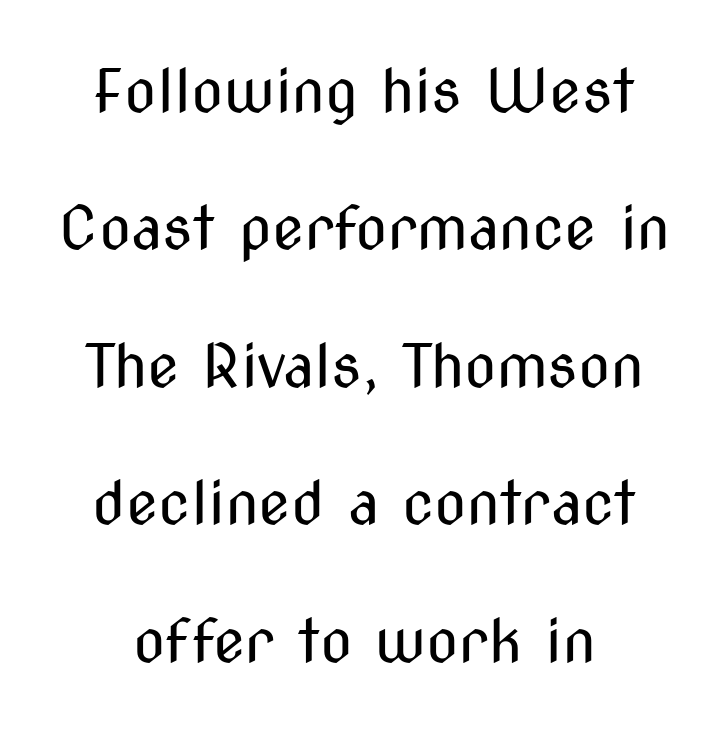
{"serif": "no", "italic": "no", "bold": "no", "weight": "regular", "width": "condensed", "stroke_contrast": "medium", "x_height": "medium", "monospaced": "no", "underline": "no", "line_spacing": "loose", "line_spacing_ratio": 2.33, "letter_spacing": "normal", "letter_spacing_em": 0.0, "glyph_px": 59}
